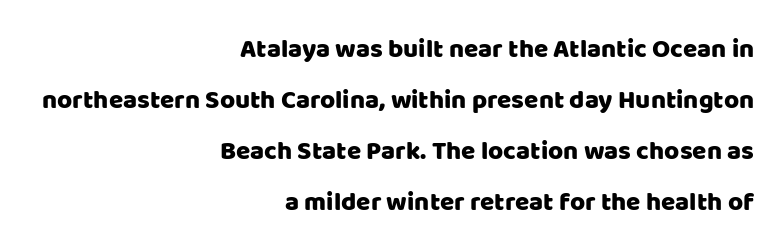
{"italic": "no", "underline": "no", "align": "right", "line_spacing": "loose", "line_spacing_ratio": 1.96, "letter_spacing": "normal", "letter_spacing_em": 0.0, "glyph_px": 26}
